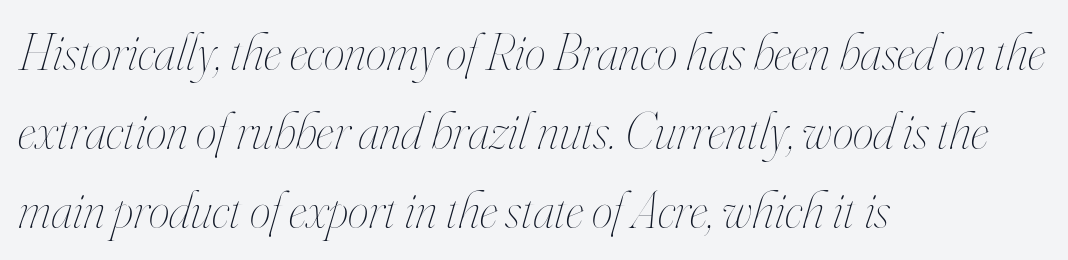
Q: Is the text bold? A: No.
Q: Is the text italic (slanted)? A: Yes, it leans right by about 16 degrees.
Q: Is the text underlined? A: No.
Q: How is the paragraph aligned? A: Left-aligned.
Q: Is the spacing between letters normal or unusually wide? A: Normal.
Q: Is the spacing between lines tight, normal or loose? A: Normal.
Q: Width (condensed, normal, or wide)? A: Condensed.
Q: Stroke contrast? A: High.
Q: x-height? A: Small.
Q: Monospaced? A: No.
